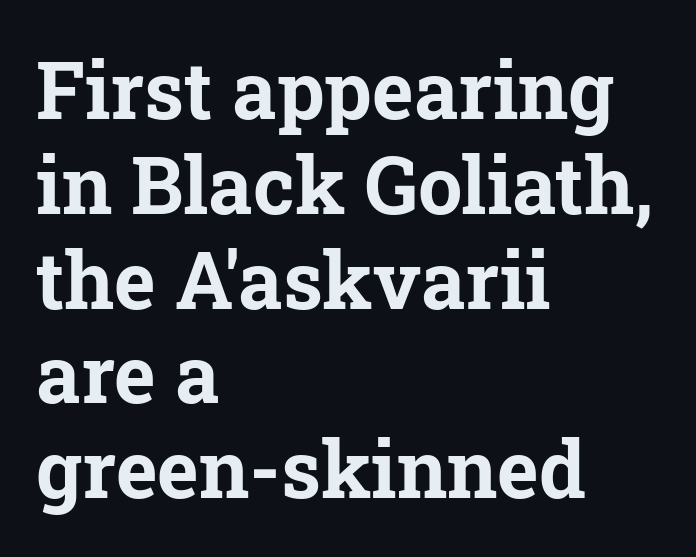
The image shows 79 px bold serif type, upright; set left-aligned, line spacing 1.2x, normal letter spacing, not underlined; low stroke contrast and a medium x-height.
